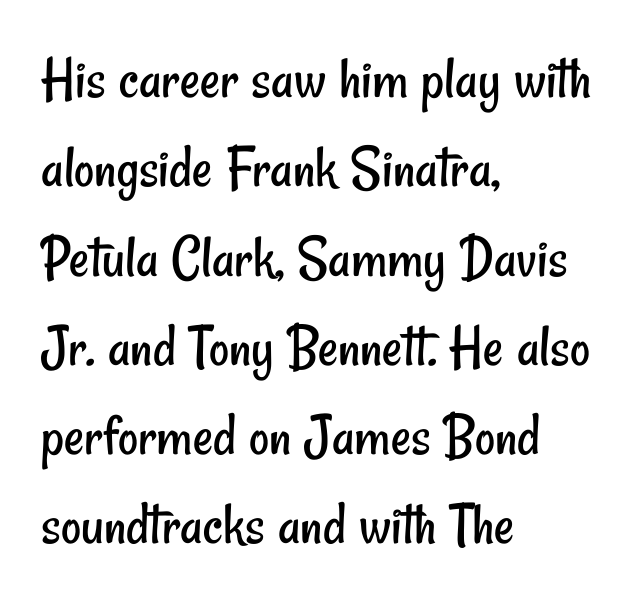
Whoever set this chose a conventional vertical rhythm. Compared with typical body copy, the letter spacing here is the same. Alignment: flush left. The baseline area is clear. Check where the strokes stop: nothing finishes them off — pure sans. These lines are rendered in a variable-pitch font.
